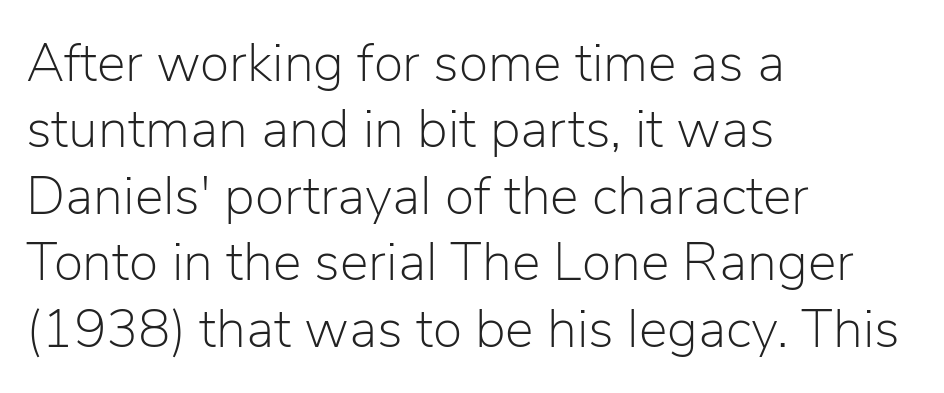
Reading down the block, your eye returns to a fixed left position each line. Descenders are the only things crossing below the line. The passage shown has conventional tracking throughout. Think of a printed novel: that variable character pitch is what you see here. The rendering shows plain stroke endings on the letterforms — a sans-serif design.
